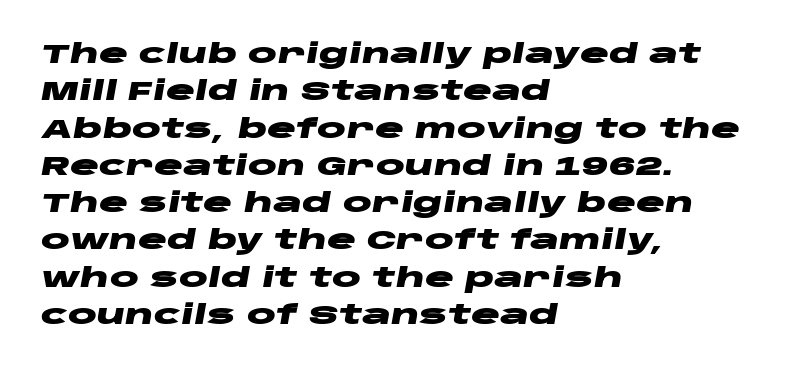
The image shows 27 px bold type, italic (leaning right); set left-aligned, normal line spacing (1.38x), normal letter spacing, not underlined.
